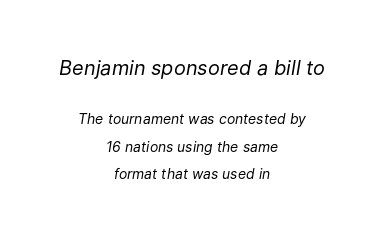
The image shows 20 px text type, italic (leaning right); set centered, loose line spacing (1.96x), normal letter spacing, not underlined; the first (top) block is 1.43x larger.
